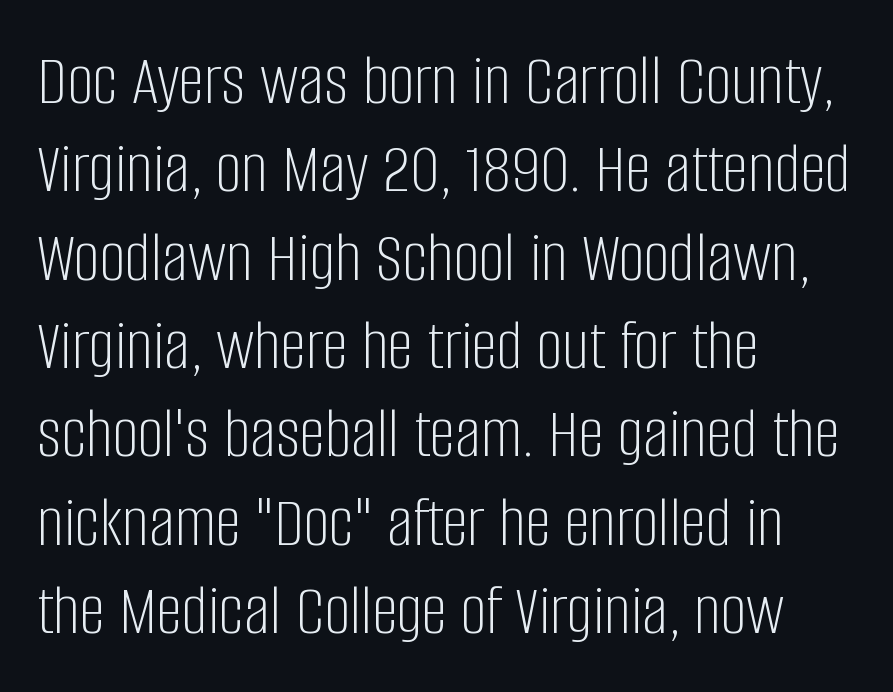
The image shows 73 px light, condensed sans-serif type, upright; set left-aligned, line spacing 1.21x, normal letter spacing, not underlined; low stroke contrast and a large x-height.
